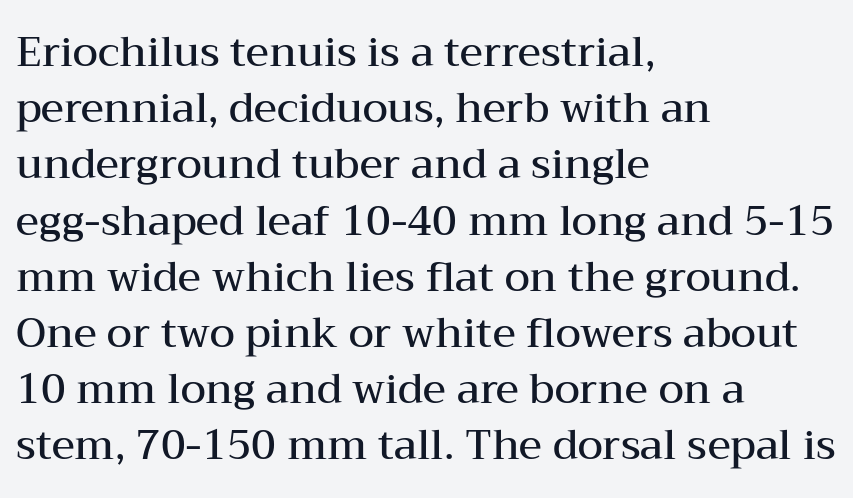
This is serif lettering, the kind often seen in printed books. Casual observation: everything's shoved over to the left. You could call the tracking neutral — neither tight nor loose. Regular leading. Do the letters lean? They stand straight.
